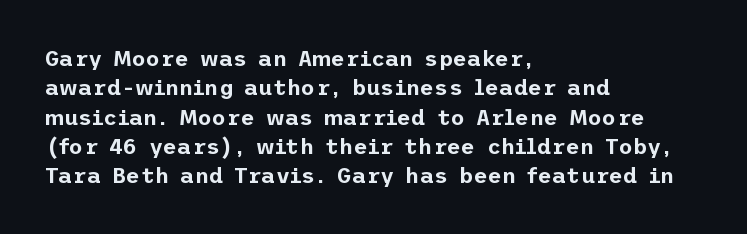
Glyph-to-glyph distance matches everyday printed text. If you drew a ruler down the left edge, every line would touch it. The letters stand upright; this is a roman face. No word sits above an underline. The line-height multiplier appears to be the usual default.
